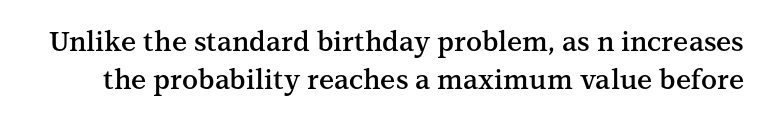
Quick note: not italic, upright. Summary of vertical rhythm: regular, with standard interline spacing. Underlining? Definitely not there. Between one letter and the next there's only the usual sliver of space. Each glyph is drawn with semibold strokes, heavier than normal yet not fully bold.
